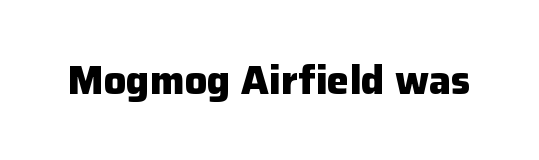
Q: Is the text bold? A: Yes.
Q: Is the text italic (slanted)? A: No, it is upright.
Q: Is the typeface a serif or a sans-serif typeface? A: Sans-serif.
Q: Is the text underlined? A: No.
Q: Is the spacing between letters normal or unusually wide? A: Normal.
Q: Width (condensed, normal, or wide)? A: Normal.
Q: Stroke contrast? A: Low.
Q: x-height? A: Medium.
Q: Monospaced? A: No.
